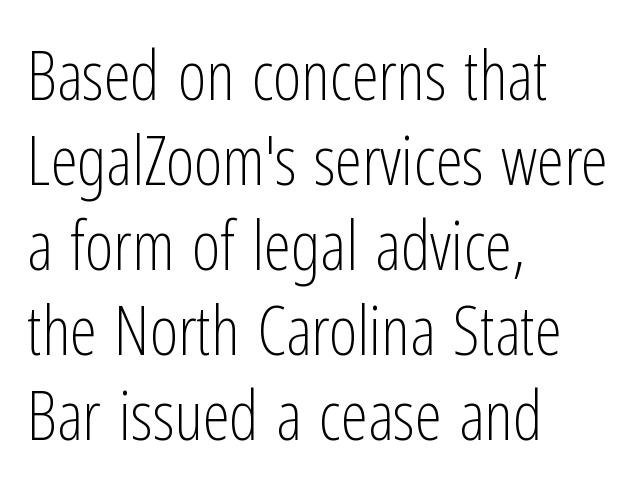
Q: Is the text bold? A: No.
Q: Is the text italic (slanted)? A: No, it is upright.
Q: Is the typeface a serif or a sans-serif typeface? A: Sans-serif.
Q: Is the text underlined? A: No.
Q: How is the paragraph aligned? A: Left-aligned.
Q: Is the spacing between letters normal or unusually wide? A: Normal.
Q: Is the spacing between lines tight, normal or loose? A: Normal.
Q: Width (condensed, normal, or wide)? A: Condensed.
Q: Stroke contrast? A: Low.
Q: x-height? A: Medium.
Q: Monospaced? A: No.
